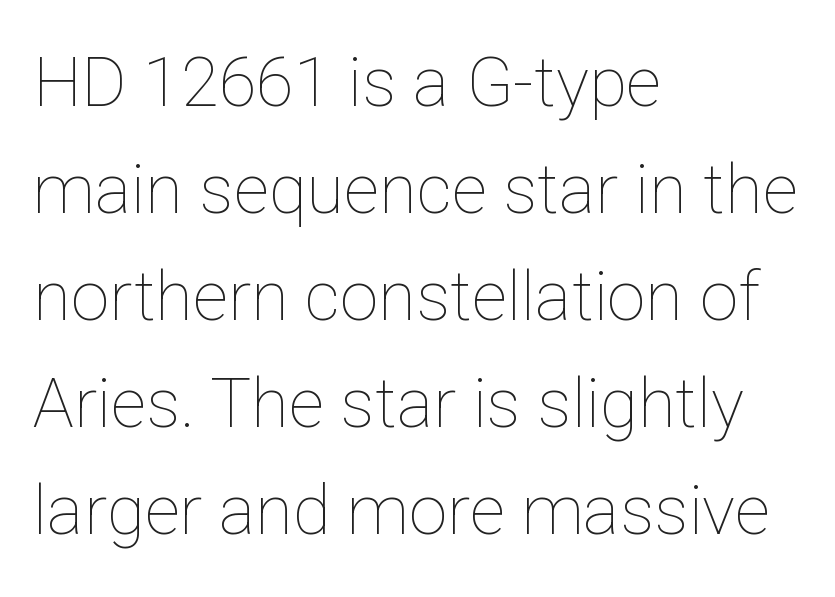
Q: Is the text bold? A: No.
Q: Is the text italic (slanted)? A: No, it is upright.
Q: Is the text underlined? A: No.
Q: How is the paragraph aligned? A: Left-aligned.
Q: Is the spacing between letters normal or unusually wide? A: Normal.
Q: Is the spacing between lines tight, normal or loose? A: Normal.
Q: Width (condensed, normal, or wide)? A: Normal.
Q: Stroke contrast? A: Low.
Q: x-height? A: Medium.
Q: Monospaced? A: No.
